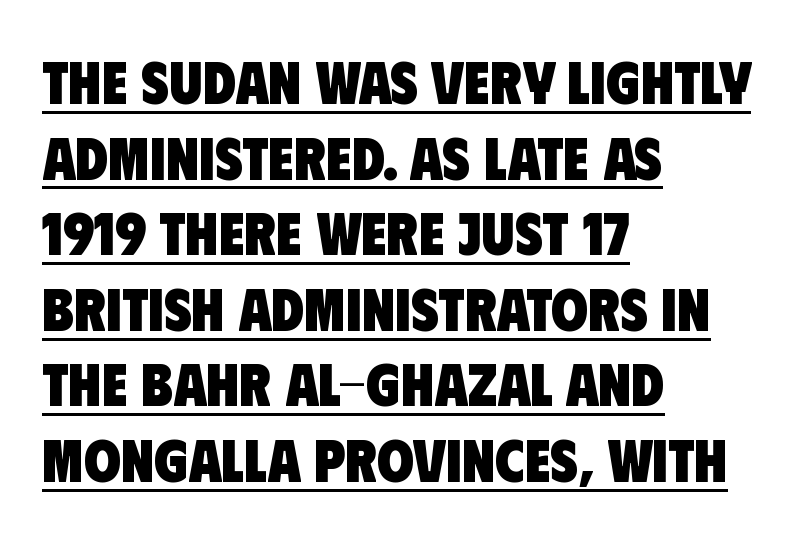
The image shows 60 px heavy, condensed sans-serif type; set left-aligned, normal line spacing (1.26x), normal letter spacing, underlined; low stroke contrast and a large x-height.
